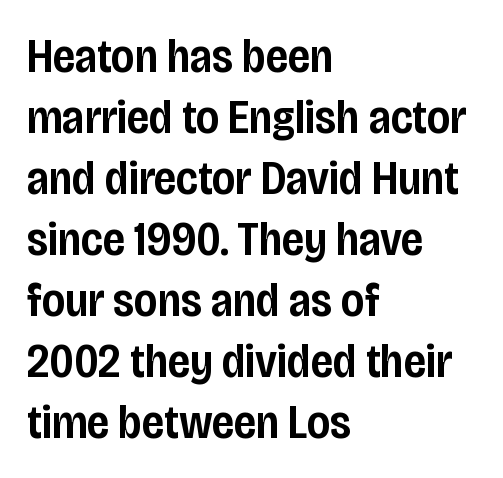
This is the in-between weight designers call semibold or demi. Letterform terminals end flat and unadorned throughout the passage. Students, note that the glyphs here touch the page at normal intervals. A classic flush-left, rag-right setting is used for this passage. The block of text has a typical density, with ordinary space between rows.
